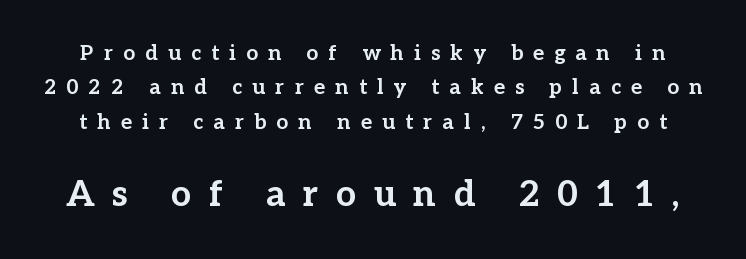
The image shows 36 px bold serif type, upright; set normal line spacing (1.64x), unusually wide letter spacing (+0.48 em), not underlined; the second (bottom) block is 1.71x larger; low stroke contrast and a medium x-height.
